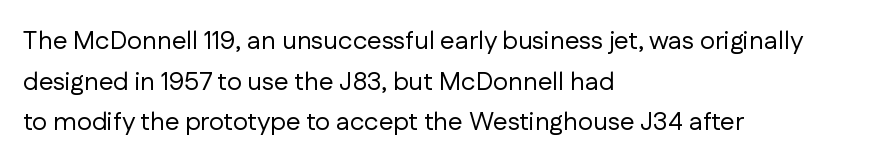
The zone under the glyphs is completely vacant. Letters have the restrained weight of plain body copy at most. Line beginnings align vertically; line endings do not. The gaps between neighbouring characters are ordinary and unremarkable.
